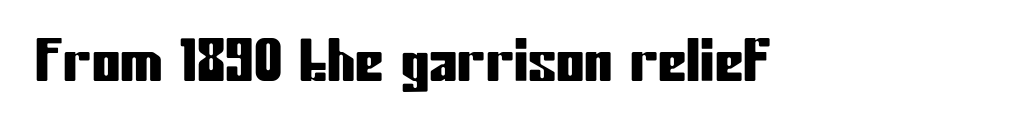
Q: Is the text italic (slanted)? A: No, it is upright.
Q: Is the typeface a serif or a sans-serif typeface? A: Sans-serif.
Q: Is the text underlined? A: No.
Q: Is the spacing between letters normal or unusually wide? A: Normal.
Q: Width (condensed, normal, or wide)? A: Condensed.
Q: Stroke contrast? A: Low.
Q: x-height? A: Medium.
Q: Monospaced? A: No.
